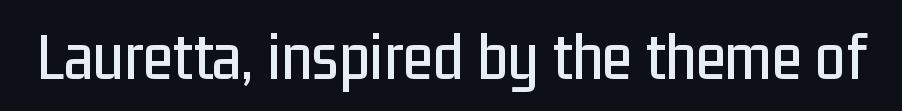
{"serif": "no", "italic": "no", "width": "condensed", "stroke_contrast": "low", "x_height": "medium", "monospaced": "no", "underline": "no", "letter_spacing": "normal", "letter_spacing_em": 0.0, "glyph_px": 69}
